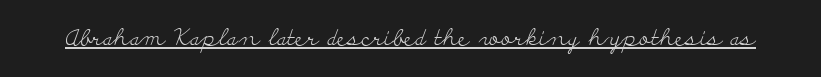
The image shows 23 px text type; set normal letter spacing, underlined.
